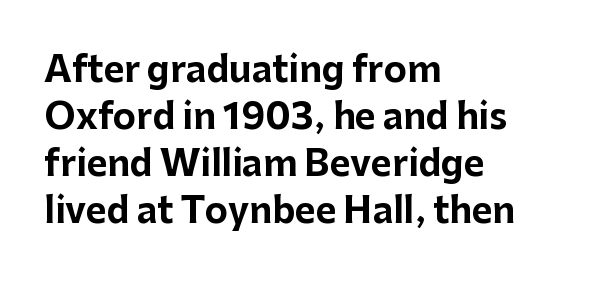
Q: Is the text bold? A: Yes.
Q: Is the text italic (slanted)? A: No, it is upright.
Q: Is the typeface a serif or a sans-serif typeface? A: Sans-serif.
Q: Is the text underlined? A: No.
Q: How is the paragraph aligned? A: Left-aligned.
Q: Is the spacing between letters normal or unusually wide? A: Normal.
Q: Is the spacing between lines tight, normal or loose? A: Normal.
Q: Width (condensed, normal, or wide)? A: Normal.
Q: Stroke contrast? A: Low.
Q: x-height? A: Medium.
Q: Monospaced? A: No.
